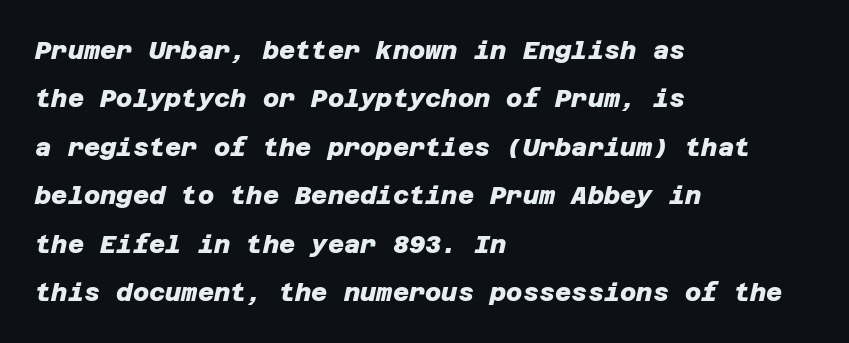
The passage is arranged the way most books set body copy — flush left. Words appear dense and cohesive because spacing is normal. The block of text is sparse from top to bottom, with ample space between rows. Beneath every word, the page is bare. Chunky letters — that's bold for sure.
